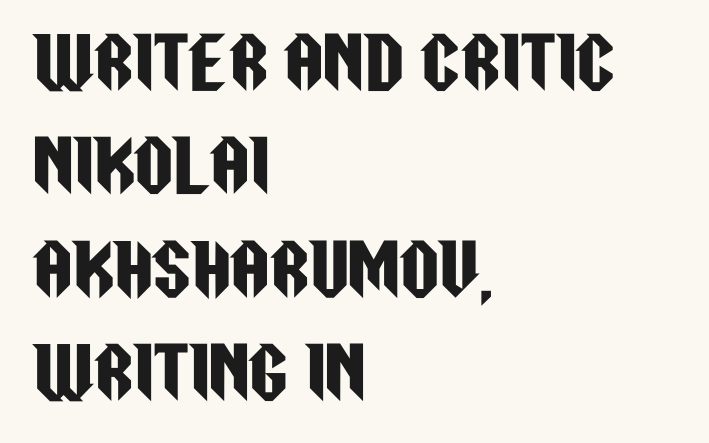
The image shows 68 px condensed sans-serif type, upright; set left-aligned, normal line spacing (1.52x), normal letter spacing, not underlined; low stroke contrast and a large x-height.
